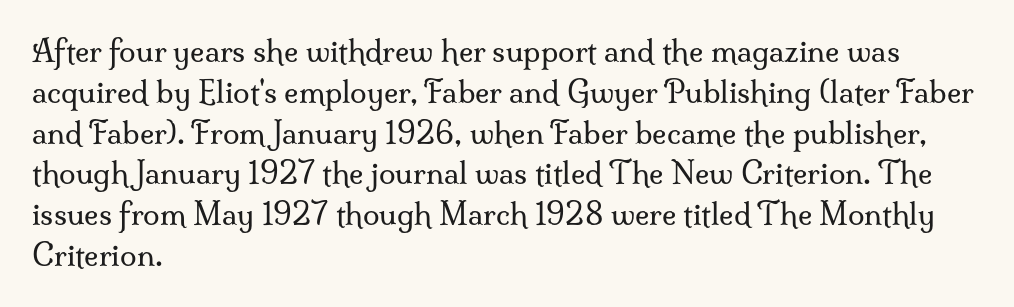
Descender tails drop into unmarked territory. The letters advance in unequal steps, a hallmark of proportional type. Is the block centered? No — it sits flush against the left margin. A typesetter would call this leading conventional body-copy spacing. The font sits on the lighter half of the weight spectrum, regular included.
